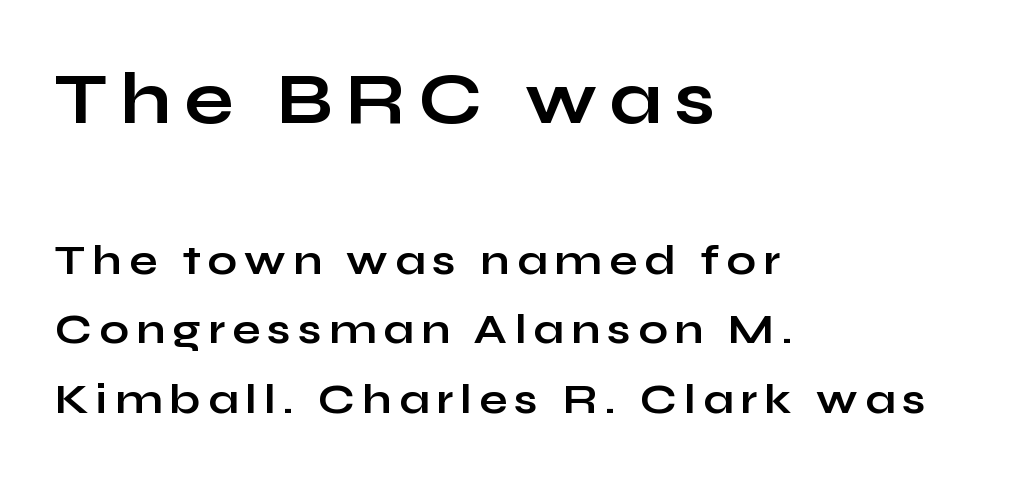
The image shows 73 px bold, wide sans-serif type, upright; set left-aligned, normal line spacing (1.66x), not underlined; the first (top) block is 1.74x larger; low stroke contrast and a medium x-height.
